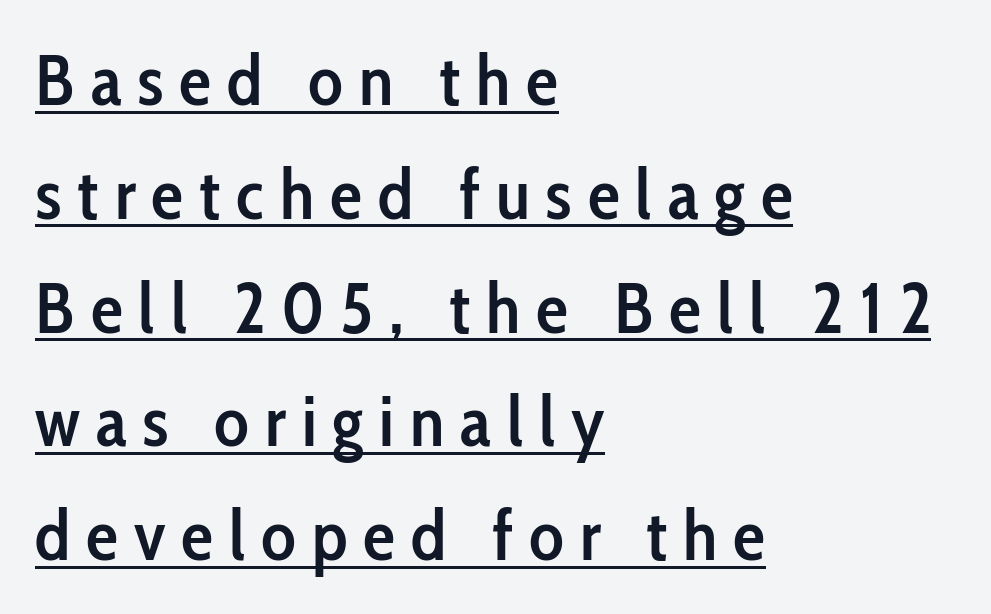
Q: Is the text bold? A: Semi-bold.
Q: Is the text italic (slanted)? A: No, it is upright.
Q: Is the typeface a serif or a sans-serif typeface? A: Sans-serif.
Q: Is the text underlined? A: Yes.
Q: How is the paragraph aligned? A: Left-aligned.
Q: Is the spacing between letters normal or unusually wide? A: Unusually wide.
Q: Is the spacing between lines tight, normal or loose? A: Normal.
Q: Width (condensed, normal, or wide)? A: Condensed.
Q: Stroke contrast? A: Low.
Q: x-height? A: Medium.
Q: Monospaced? A: No.
